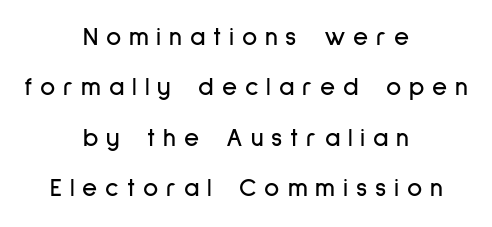
Observe the wide spacing: letters keep a clear distance from each other. Vertical strokes here are truly vertical. The lines in this sample share a center point and differ in where they start and stop. These lines stand farther apart than default settings would place them. Nobody drew a line under any word here.
